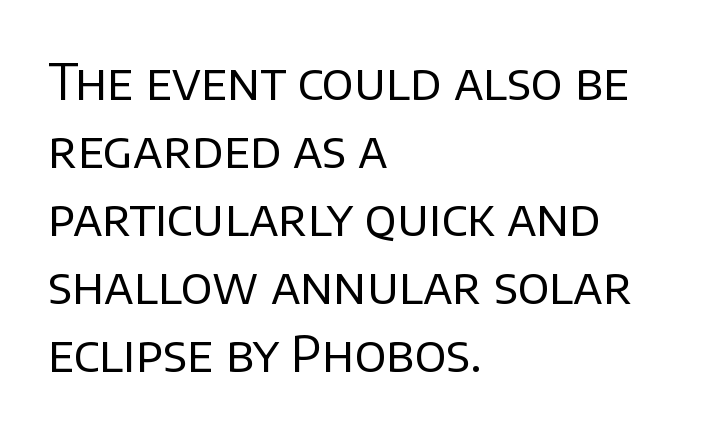
The image shows 50 px regular-weight sans-serif type, upright; set left-aligned, normal line spacing (1.36x), normal letter spacing, not underlined; low stroke contrast and a large x-height.
